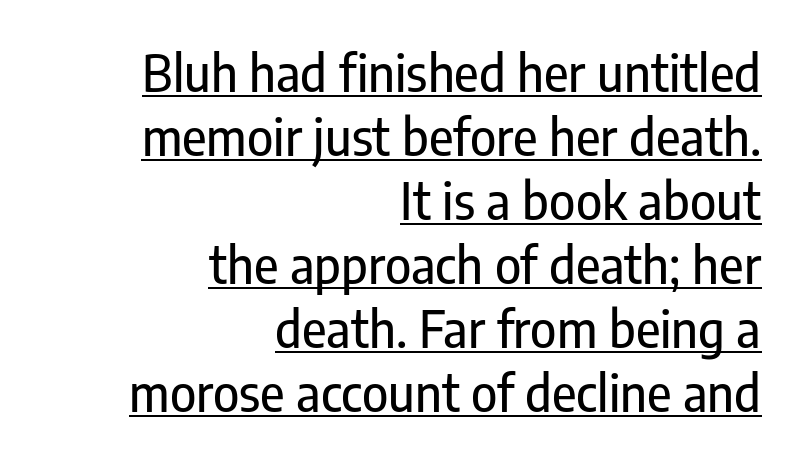
The rendering uses natural spacing where letterforms have individual widths. Leading: standard. Line ends are locked; line starts wander. A typesetter would mark this as roman, not italic.
